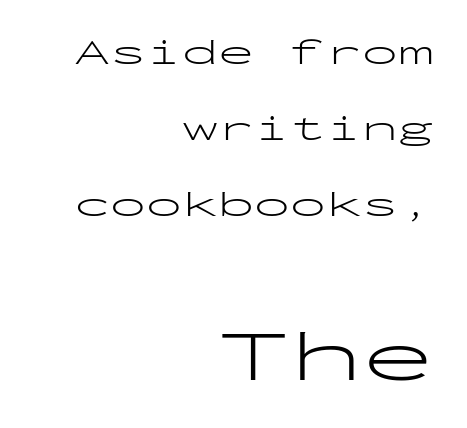
Q: Is the text bold? A: No.
Q: Is the text italic (slanted)? A: No, it is upright.
Q: Is the typeface a serif or a sans-serif typeface? A: Sans-serif.
Q: Is the text underlined? A: No.
Q: How is the paragraph aligned? A: Right-aligned.
Q: Is the spacing between letters normal or unusually wide? A: Normal.
Q: Is the spacing between lines tight, normal or loose? A: Loose.
Q: Which block of text is set in a larger size, the first (top) or the second (bottom)? A: The second (bottom) one.
Q: Width (condensed, normal, or wide)? A: Wide.
Q: Stroke contrast? A: Low.
Q: x-height? A: Medium.
Q: Monospaced? A: Yes.
